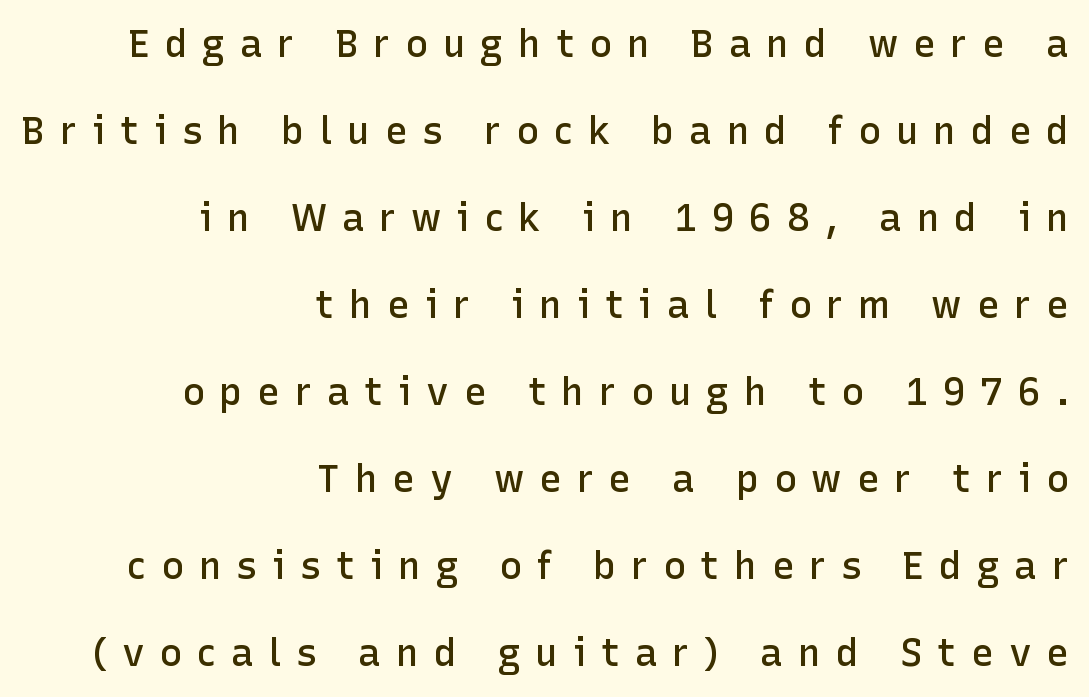
Q: Is the text bold? A: Semi-bold.
Q: Is the text italic (slanted)? A: No, it is upright.
Q: Is the typeface a serif or a sans-serif typeface? A: Sans-serif.
Q: Is the text underlined? A: No.
Q: How is the paragraph aligned? A: Right-aligned.
Q: Is the spacing between letters normal or unusually wide? A: Unusually wide.
Q: Is the spacing between lines tight, normal or loose? A: Loose.
Q: Width (condensed, normal, or wide)? A: Normal.
Q: Stroke contrast? A: Low.
Q: x-height? A: Medium.
Q: Monospaced? A: No.
